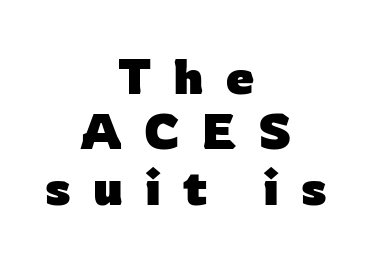
A full-strength bold gives these letters their thick strokes. The designer dialed line spacing down below the default. These lines are rendered in a variable-pitch font. Italic? Not at all — the glyphs are vertical. How are the letters spaced? Widely, with obvious added tracking. Letterform terminals end flat and unadorned throughout the passage.
